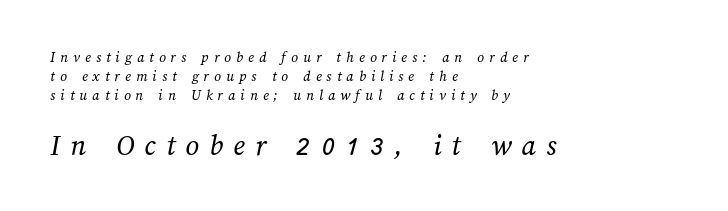
Q: Is the text bold? A: No.
Q: Is the text underlined? A: No.
Q: How is the paragraph aligned? A: Left-aligned.
Q: Is the spacing between letters normal or unusually wide? A: Unusually wide.
Q: Is the spacing between lines tight, normal or loose? A: Normal.
Q: Which block of text is set in a larger size, the first (top) or the second (bottom)? A: The second (bottom) one.
Q: Width (condensed, normal, or wide)? A: Normal.
Q: Stroke contrast? A: Medium.
Q: x-height? A: Medium.
Q: Monospaced? A: No.
